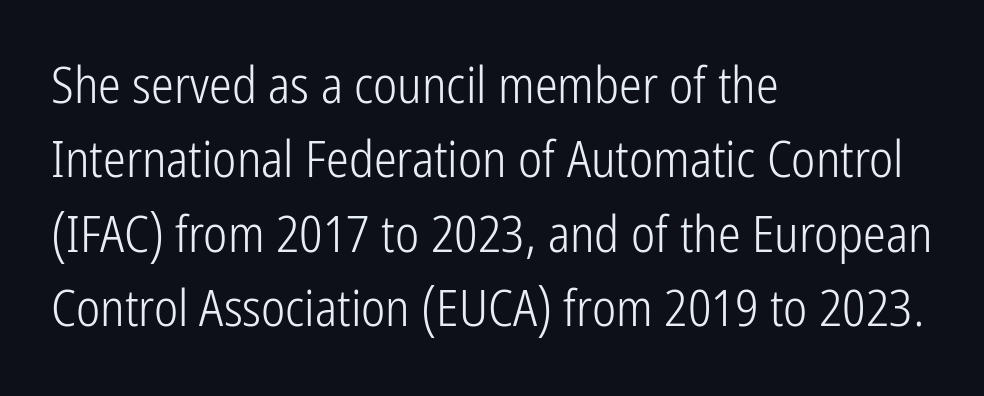
Quick note: not italic, upright. The text was rendered using a sans face with plain stroke endings. Note the varied advance widths — an 'i' is clearly narrower than an 'm'. Regarding leading, the lines here are spaced in the standard way. The compositor pushed each line to the left boundary.
